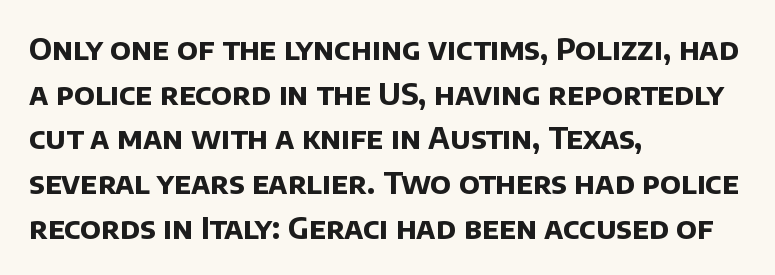
Q: Is the text bold? A: Yes.
Q: Is the typeface a serif or a sans-serif typeface? A: Sans-serif.
Q: Is the text underlined? A: No.
Q: How is the paragraph aligned? A: Left-aligned.
Q: Is the spacing between letters normal or unusually wide? A: Normal.
Q: Is the spacing between lines tight, normal or loose? A: Normal.
Q: Width (condensed, normal, or wide)? A: Normal.
Q: Stroke contrast? A: Low.
Q: x-height? A: Large.
Q: Monospaced? A: No.
